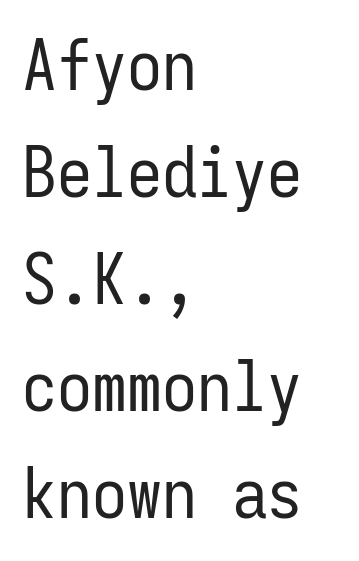
{"serif": "no", "italic": "no", "bold": "no", "weight": "regular", "width": "condensed", "stroke_contrast": "low", "x_height": "medium", "monospaced": "yes", "underline": "no", "align": "left", "line_spacing": "normal", "line_spacing_ratio": 1.53, "letter_spacing": "normal", "letter_spacing_em": 0.0, "glyph_px": 70}
